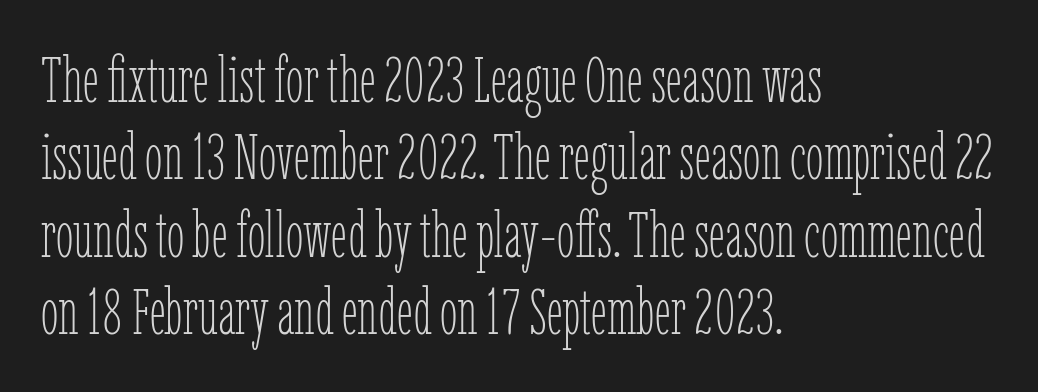
Q: Is the text bold? A: No.
Q: Is the text italic (slanted)? A: No, it is upright.
Q: Is the text underlined? A: No.
Q: How is the paragraph aligned? A: Left-aligned.
Q: Is the spacing between letters normal or unusually wide? A: Normal.
Q: Width (condensed, normal, or wide)? A: Condensed.
Q: Stroke contrast? A: Low.
Q: x-height? A: Medium.
Q: Monospaced? A: No.
